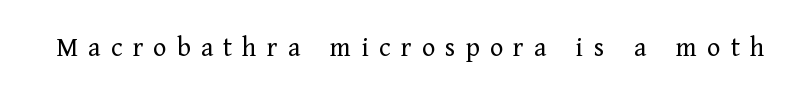
The face used here is rendered with a markedly widened letterfit. Bare-footed words on every line. The face used here is seriffed, in the tradition of book romans. Stems and bowls with no extra thickness — not bold. This sample has the flowing, uneven cadence of proportional lettering. The typography opts for an upright posture over an oblique one.
